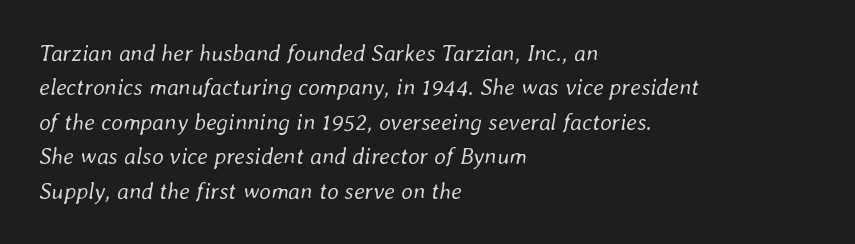
The image shows 23 px text type, italic (leaning right); set left-aligned, normal line spacing (1.5x), normal letter spacing, not underlined.
